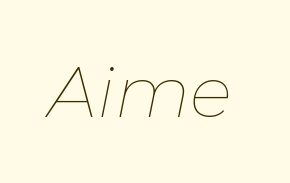
Q: Is the text bold? A: No.
Q: Is the text italic (slanted)? A: Yes, it leans right by about 11 degrees.
Q: Is the text underlined? A: No.
Q: Is the spacing between letters normal or unusually wide? A: Normal.
Q: Width (condensed, normal, or wide)? A: Normal.
Q: Stroke contrast? A: Low.
Q: x-height? A: Medium.
Q: Monospaced? A: No.
